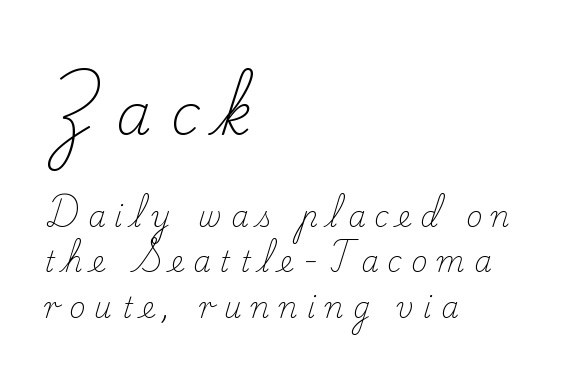
The image shows 57 px light serif type; set left-aligned, normal line spacing (1.62x), unusually wide letter spacing (+0.33 em), not underlined; the first (top) block is 2.04x larger; low stroke contrast and a small x-height.
